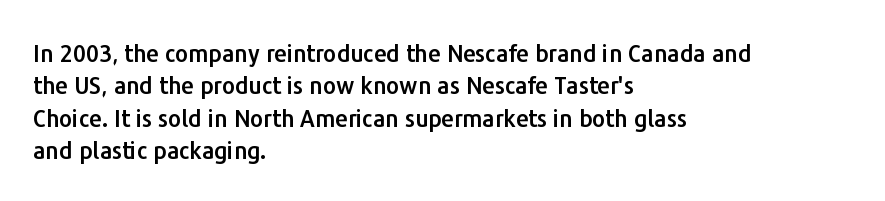
The image shows 23 px text type, upright; set left-aligned, normal line spacing (1.41x), normal letter spacing, not underlined.
